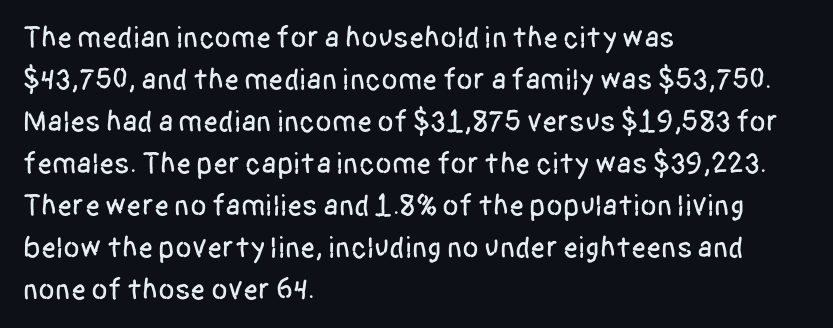
{"serif": "no", "italic": "no", "width": "condensed", "stroke_contrast": "low", "x_height": "large", "monospaced": "no", "underline": "no", "align": "left", "line_spacing": "normal", "line_spacing_ratio": 1.4, "letter_spacing": "normal", "letter_spacing_em": 0.0, "glyph_px": 30}
